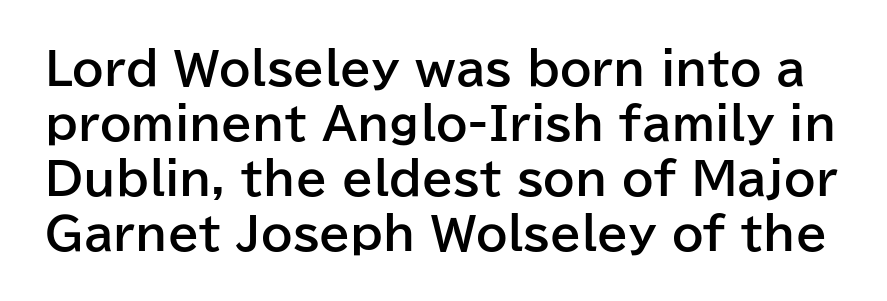
Q: Is the text bold? A: Yes.
Q: Is the text italic (slanted)? A: No, it is upright.
Q: Is the typeface a serif or a sans-serif typeface? A: Sans-serif.
Q: Is the text underlined? A: No.
Q: Is the spacing between letters normal or unusually wide? A: Normal.
Q: Width (condensed, normal, or wide)? A: Normal.
Q: Stroke contrast? A: Low.
Q: x-height? A: Medium.
Q: Monospaced? A: No.
